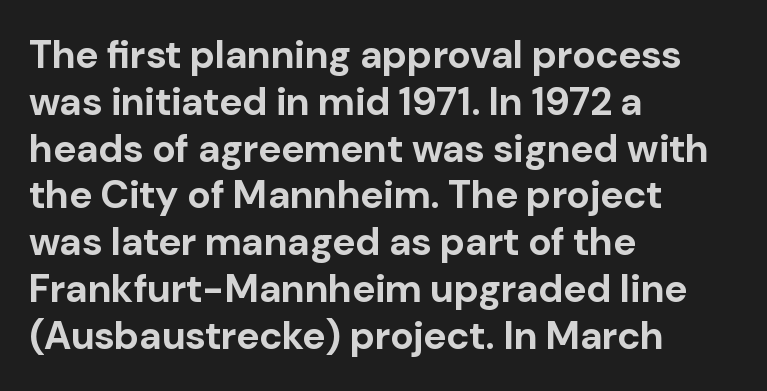
{"serif": "no", "italic": "no", "bold": "yes", "weight": "bold", "width": "normal", "stroke_contrast": "low", "x_height": "medium", "monospaced": "no", "underline": "no", "align": "left", "line_spacing_ratio": 1.2, "letter_spacing": "normal", "letter_spacing_em": 0.0, "glyph_px": 39}
